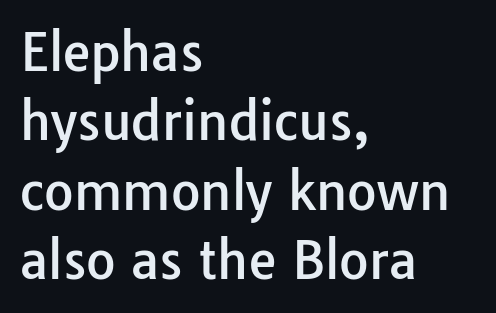
Q: Is the text italic (slanted)? A: No, it is upright.
Q: Is the typeface a serif or a sans-serif typeface? A: Sans-serif.
Q: Is the text underlined? A: No.
Q: How is the paragraph aligned? A: Left-aligned.
Q: Is the spacing between letters normal or unusually wide? A: Normal.
Q: Is the spacing between lines tight, normal or loose? A: Normal.
Q: Width (condensed, normal, or wide)? A: Normal.
Q: Stroke contrast? A: Low.
Q: x-height? A: Medium.
Q: Monospaced? A: No.
